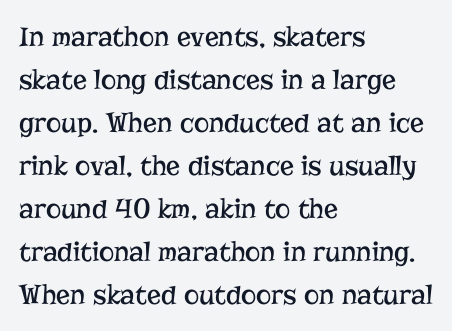
Q: Is the text bold? A: No.
Q: Is the text italic (slanted)? A: No, it is upright.
Q: Is the typeface a serif or a sans-serif typeface? A: Serif.
Q: Is the text underlined? A: No.
Q: How is the paragraph aligned? A: Left-aligned.
Q: Is the spacing between letters normal or unusually wide? A: Normal.
Q: Is the spacing between lines tight, normal or loose? A: Normal.
Q: Width (condensed, normal, or wide)? A: Normal.
Q: Stroke contrast? A: Low.
Q: x-height? A: Medium.
Q: Monospaced? A: No.
